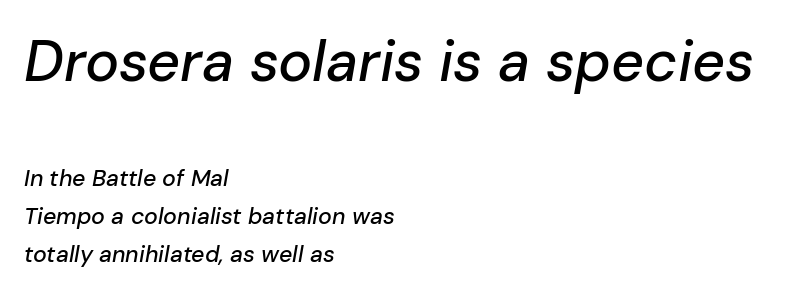
The image shows 57 px text type, italic (leaning right); set left-aligned, normal line spacing (1.64x), normal letter spacing, not underlined; the first (top) block is 2.48x larger; low stroke contrast and a medium x-height.
